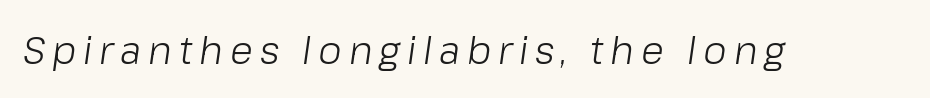
Q: Is the text bold? A: No.
Q: Is the text italic (slanted)? A: Yes, it leans right by about 8 degrees.
Q: Is the text underlined? A: No.
Q: Width (condensed, normal, or wide)? A: Normal.
Q: Stroke contrast? A: Low.
Q: x-height? A: Medium.
Q: Monospaced? A: No.
